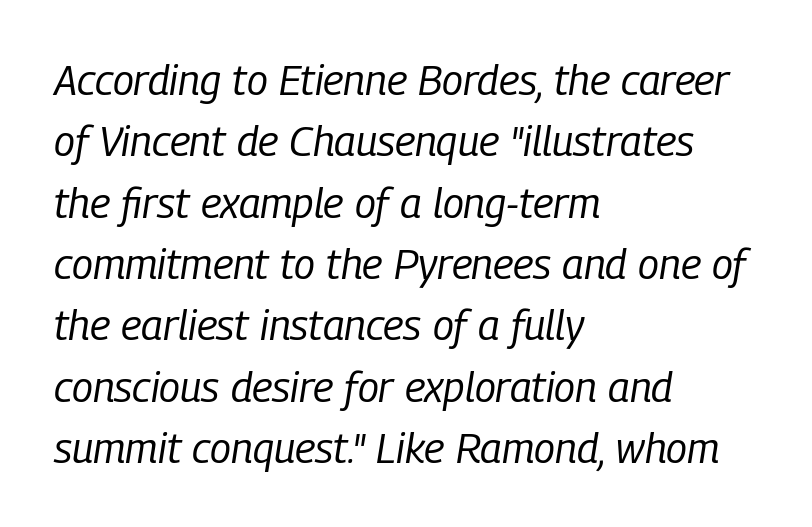
The image shows 42 px regular-weight, condensed type, italic (leaning right); set left-aligned, normal line spacing (1.46x), normal letter spacing, not underlined; low stroke contrast and a medium x-height.
